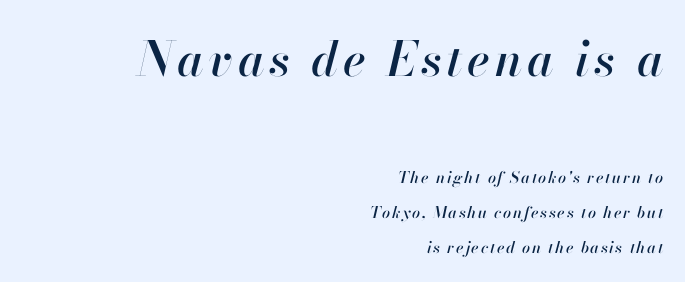
The image shows 48 px text type, italic (leaning right); set right-aligned, loose line spacing (2.18x), not underlined; the first (top) block is 3.0x larger; high stroke contrast and a small x-height.
